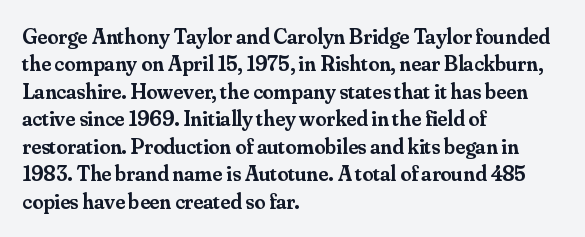
Horizontal bands of white between lines are of average thickness. The rendering keeps characters at their native spacing. The rendering anchors every line to the left-hand side. The type sits square on the baseline with zero lean.
